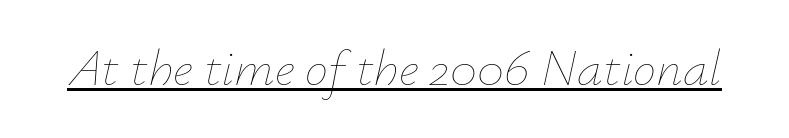
Q: Is the text bold? A: No.
Q: Is the text italic (slanted)? A: Yes, it leans right by about 12 degrees.
Q: Is the text underlined? A: Yes.
Q: Is the spacing between letters normal or unusually wide? A: Normal.
Q: Width (condensed, normal, or wide)? A: Normal.
Q: Stroke contrast? A: Low.
Q: x-height? A: Small.
Q: Monospaced? A: No.
